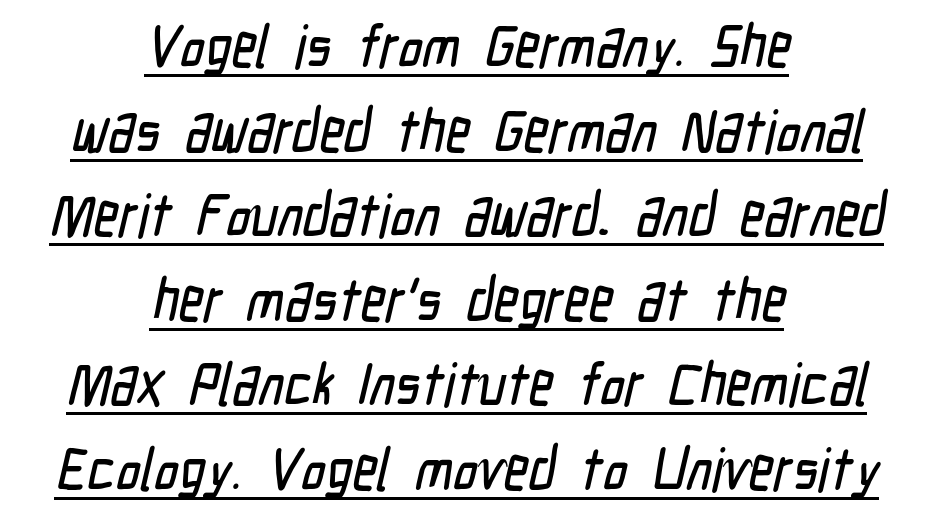
Q: Is the typeface a serif or a sans-serif typeface? A: Sans-serif.
Q: Is the text underlined? A: Yes.
Q: How is the paragraph aligned? A: Centered.
Q: Is the spacing between letters normal or unusually wide? A: Normal.
Q: Is the spacing between lines tight, normal or loose? A: Normal.
Q: Width (condensed, normal, or wide)? A: Condensed.
Q: Stroke contrast? A: Low.
Q: x-height? A: Medium.
Q: Monospaced? A: No.
